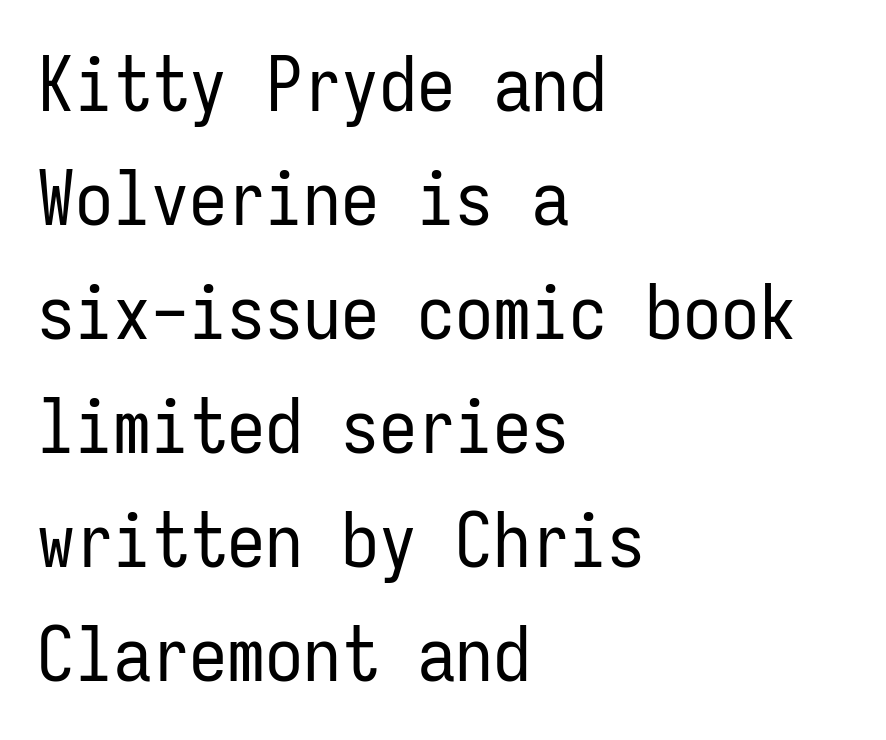
Q: Is the text bold? A: No.
Q: Is the text italic (slanted)? A: No, it is upright.
Q: Is the typeface a serif or a sans-serif typeface? A: Sans-serif.
Q: Is the text underlined? A: No.
Q: How is the paragraph aligned? A: Left-aligned.
Q: Is the spacing between letters normal or unusually wide? A: Normal.
Q: Is the spacing between lines tight, normal or loose? A: Normal.
Q: Width (condensed, normal, or wide)? A: Condensed.
Q: Stroke contrast? A: Low.
Q: x-height? A: Medium.
Q: Monospaced? A: Yes.
